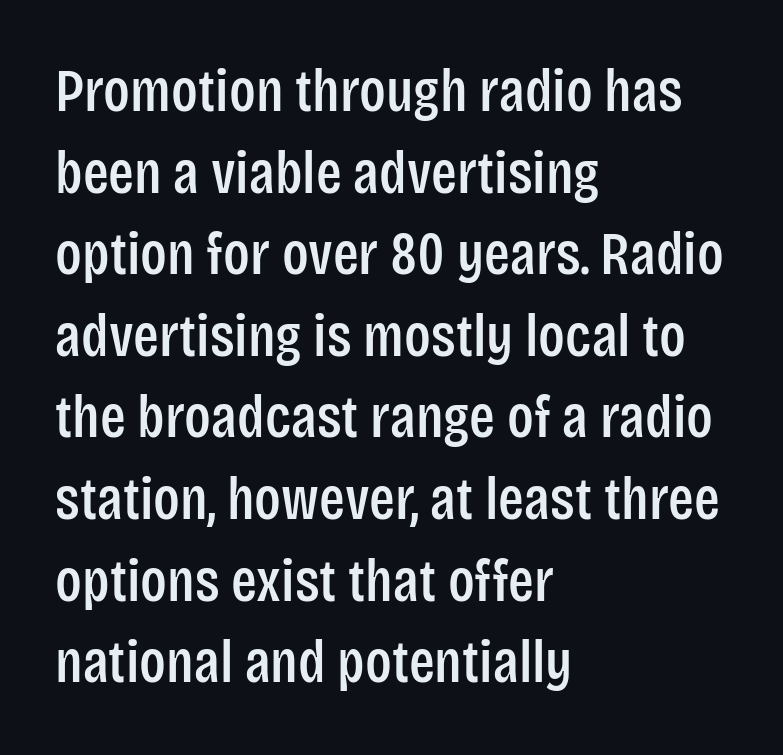
The image shows 60 px condensed sans-serif type, upright; set left-aligned, normal line spacing (1.36x), normal letter spacing, not underlined; low stroke contrast and a large x-height.
